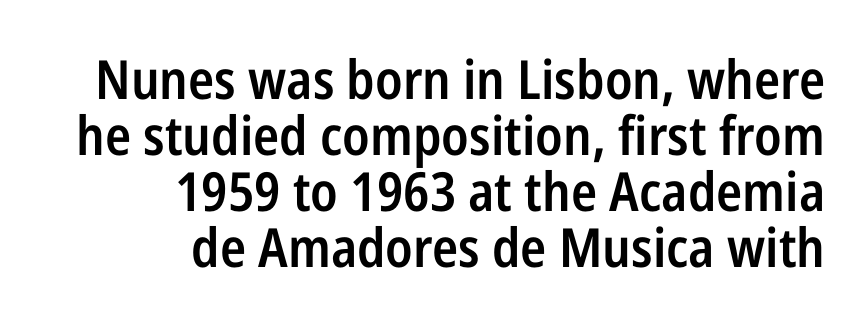
Q: Is the text bold? A: Semi-bold.
Q: Is the text italic (slanted)? A: No, it is upright.
Q: Is the typeface a serif or a sans-serif typeface? A: Sans-serif.
Q: Is the text underlined? A: No.
Q: How is the paragraph aligned? A: Right-aligned.
Q: Is the spacing between letters normal or unusually wide? A: Normal.
Q: Is the spacing between lines tight, normal or loose? A: Tight.
Q: Width (condensed, normal, or wide)? A: Condensed.
Q: Stroke contrast? A: Low.
Q: x-height? A: Medium.
Q: Monospaced? A: No.
